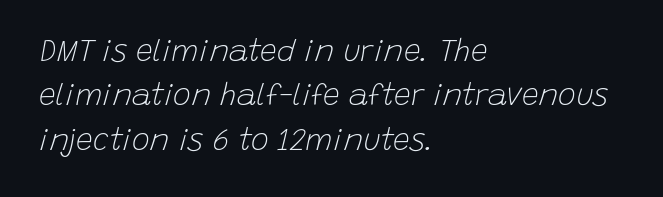
The image shows 30 px light type, italic (leaning right); set left-aligned, normal line spacing (1.48x), normal letter spacing, not underlined; low stroke contrast and a large x-height.
